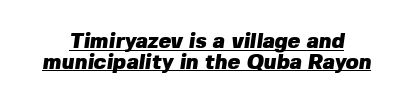
Typesetter's note: full bold, strokes at maximum text heaviness. Words appear dense and cohesive because spacing is normal. Students, observe: this is what under-led, compact text looks like. Somebody hit Ctrl+U on this one — the words are underlined.
